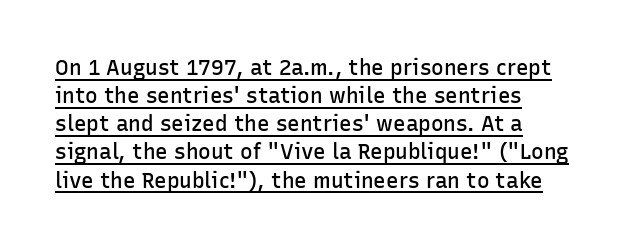
Q: Is the text bold? A: Semi-bold.
Q: Is the text italic (slanted)? A: No, it is upright.
Q: Is the text underlined? A: Yes.
Q: How is the paragraph aligned? A: Left-aligned.
Q: Is the spacing between letters normal or unusually wide? A: Normal.
Q: Is the spacing between lines tight, normal or loose? A: Normal.
